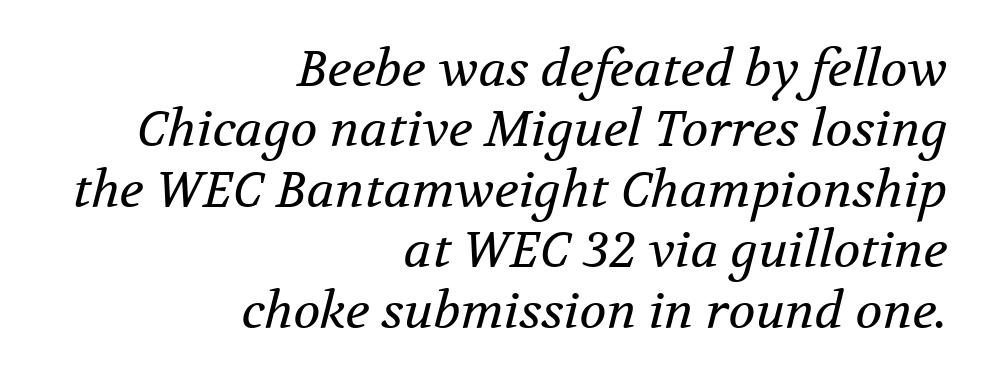
The image shows 50 px regular-weight serif type, italic (leaning right); set right-aligned, line spacing 1.21x, normal letter spacing, not underlined; medium stroke contrast and a medium x-height.
